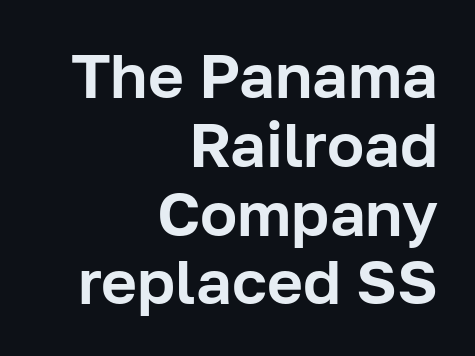
The image shows 62 px sans-serif type, upright; set right-aligned, tight line spacing (1.11x), normal letter spacing, not underlined; low stroke contrast and a medium x-height.
